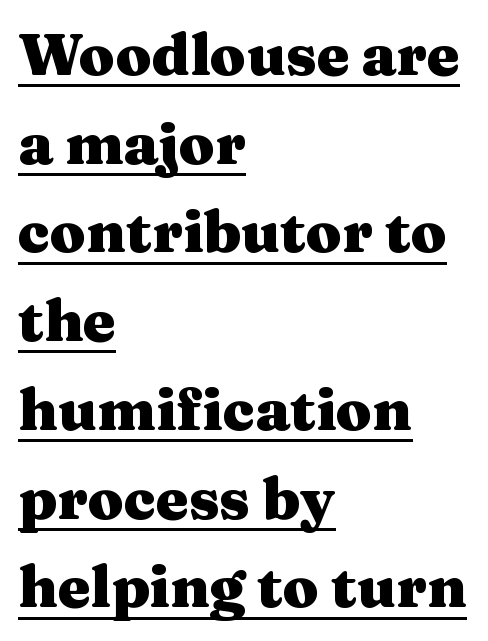
You can tell it's not italic because the verticals are truly vertical. I'd describe the lettering as bold — thick and assertive. The face used here is proportionally spaced, like ordinary book or web type. Is there much room between lines? A standard amount, neither cramped nor airy. The lettering is marked with a stroke running underneath it.
